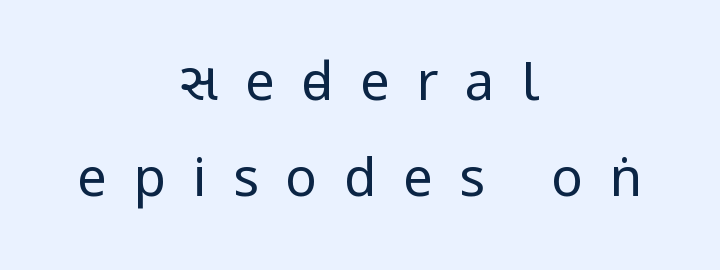
The image shows 53 px regular-weight, condensed sans-serif type, upright; set centered, line spacing 1.81x, unusually wide letter spacing (+0.5 em), not underlined; low stroke contrast.
